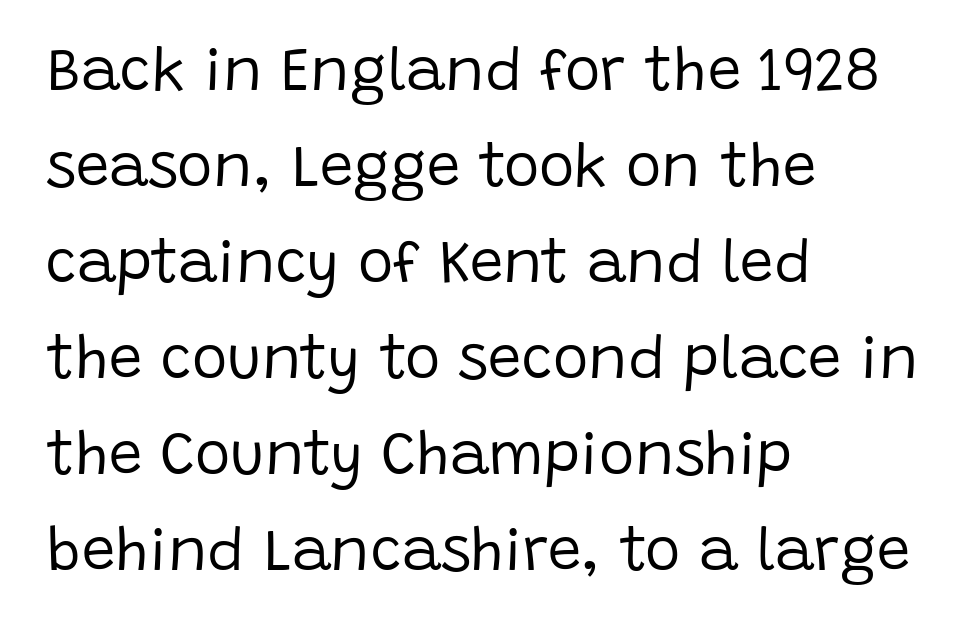
The tracking reads as untouched default to a designer's eye. What kind of face is this? One without serifs — a sans. Left-aligned paragraph, ragged on the right. Descenders are the only things crossing below the line. These lines sit exactly where default settings would place them. You can tell it's not italic because the verticals are truly vertical.
